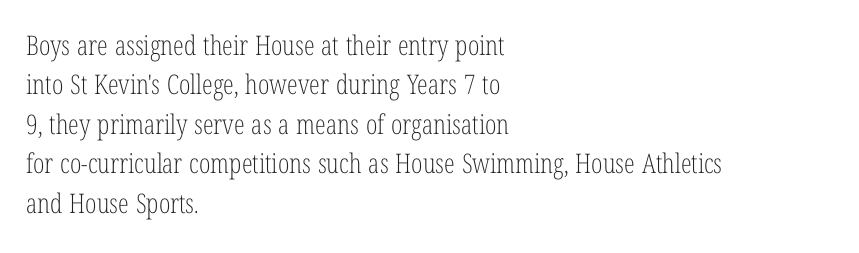
{"italic": "no", "bold": "no", "underline": "no", "align": "left", "line_spacing": "normal", "line_spacing_ratio": 1.46, "letter_spacing": "normal", "letter_spacing_em": 0.0, "glyph_px": 27}
